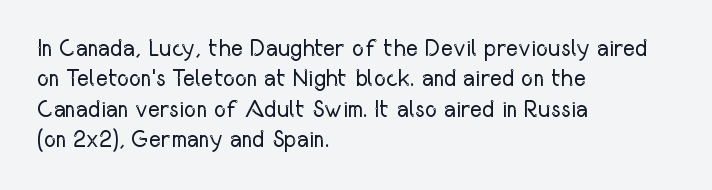
The image shows 23 px text type, upright; set left-aligned, normal line spacing (1.32x), normal letter spacing, not underlined.
